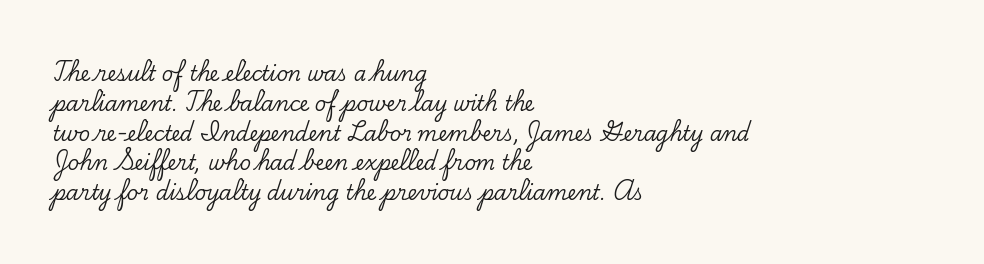
{"underline": "no", "align": "left", "line_spacing": "normal", "line_spacing_ratio": 1.49, "letter_spacing": "normal", "letter_spacing_em": 0.0, "glyph_px": 20}
